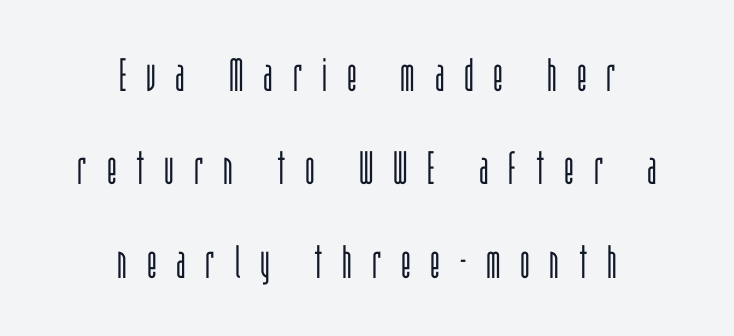
Q: Is the text bold? A: No.
Q: Is the text italic (slanted)? A: No, it is upright.
Q: Is the typeface a serif or a sans-serif typeface? A: Sans-serif.
Q: Is the text underlined? A: No.
Q: How is the paragraph aligned? A: Centered.
Q: Is the spacing between letters normal or unusually wide? A: Unusually wide.
Q: Is the spacing between lines tight, normal or loose? A: Loose.
Q: Width (condensed, normal, or wide)? A: Condensed.
Q: Stroke contrast? A: Low.
Q: x-height? A: Large.
Q: Monospaced? A: No.
